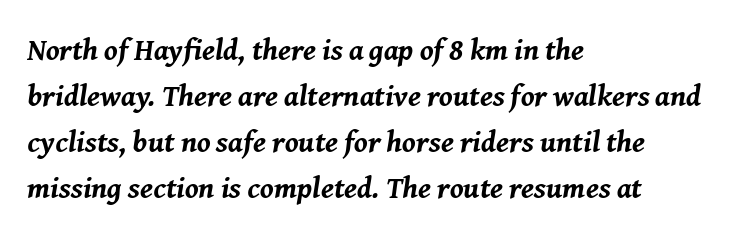
You could not count columns in this text — the font is proportionally spaced. An italicized treatment has been applied to the whole sample. In terms of leading, this rendering sits right in the middle. Line beginnings align vertically; line endings do not. Words appear dense and cohesive because spacing is normal.
